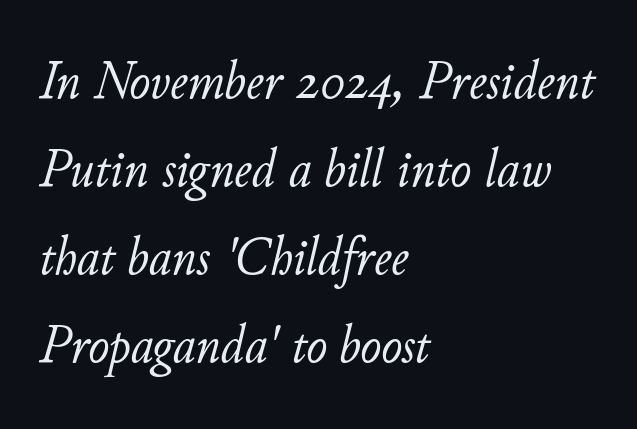
These lines are set flush left with a ragged right edge. Spacing verdict: proportional, widths tailored to each character. Stroke thickness stays within the range of a standard reading face or lighter. Line spacing here is normal. Each word holds together tightly as a unit, with standard inter-letter gaps. Only glyphs here, with clear space below each row.
